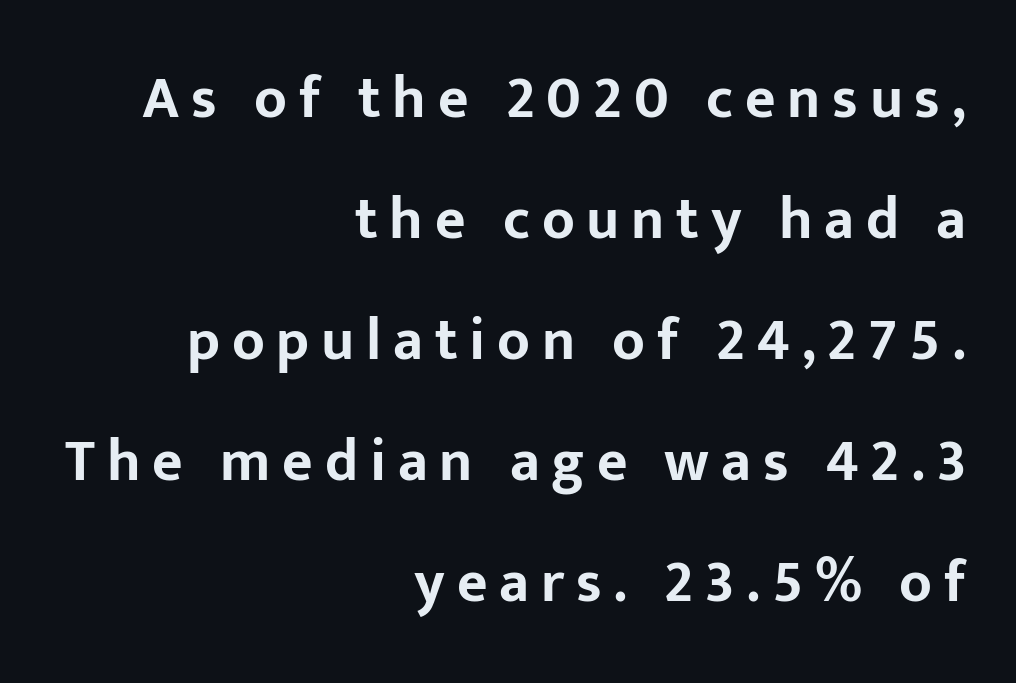
{"serif": "no", "italic": "no", "bold": "yes", "weight": "bold", "width": "normal", "stroke_contrast": "low", "x_height": "medium", "monospaced": "no", "underline": "no", "align": "right", "line_spacing": "loose", "line_spacing_ratio": 2.05, "letter_spacing": "wide", "letter_spacing_em": 0.2, "glyph_px": 59}
